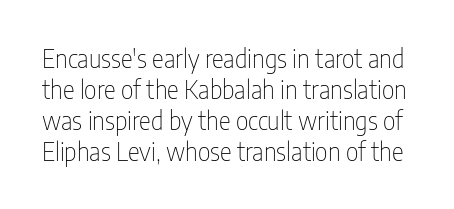
Anything drawn beneath the words? Only blank space. Letter spacing: default. A light-to-regular cut is what we see here. Posture: upright roman.
